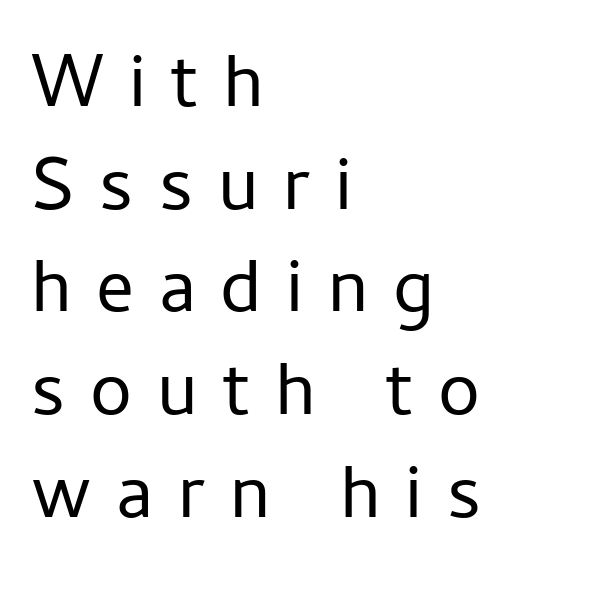
Q: Is the text bold? A: No.
Q: Is the text italic (slanted)? A: No, it is upright.
Q: Is the typeface a serif or a sans-serif typeface? A: Sans-serif.
Q: Is the text underlined? A: No.
Q: How is the paragraph aligned? A: Left-aligned.
Q: Is the spacing between letters normal or unusually wide? A: Unusually wide.
Q: Is the spacing between lines tight, normal or loose? A: Normal.
Q: Width (condensed, normal, or wide)? A: Normal.
Q: Stroke contrast? A: Low.
Q: x-height? A: Medium.
Q: Monospaced? A: No.
